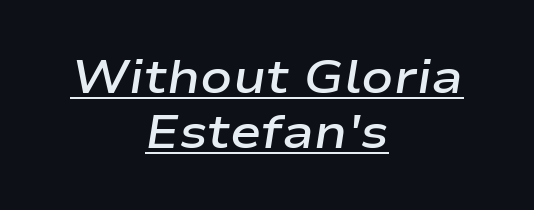
The image shows 47 px semibold, wide type, italic (leaning right); set centered, line spacing 1.17x, normal letter spacing, underlined; low stroke contrast and a medium x-height.
